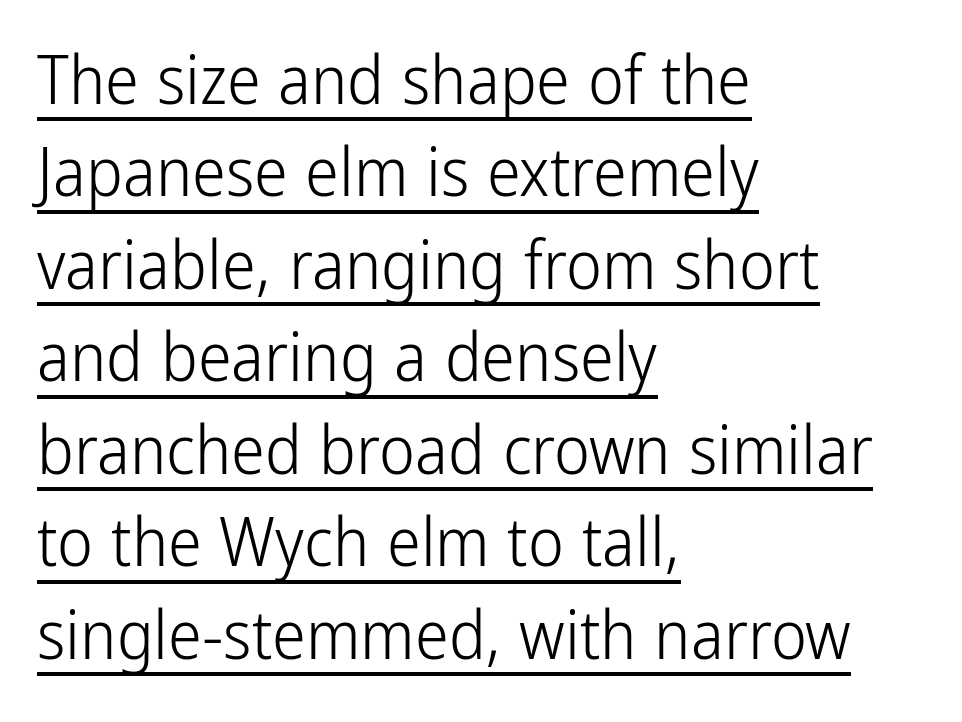
{"serif": "no", "italic": "no", "bold": "no", "weight": "light", "width": "condensed", "stroke_contrast": "low", "x_height": "medium", "monospaced": "no", "underline": "yes", "align": "left", "line_spacing": "normal", "line_spacing_ratio": 1.36, "letter_spacing": "normal", "letter_spacing_em": 0.0, "glyph_px": 68}
